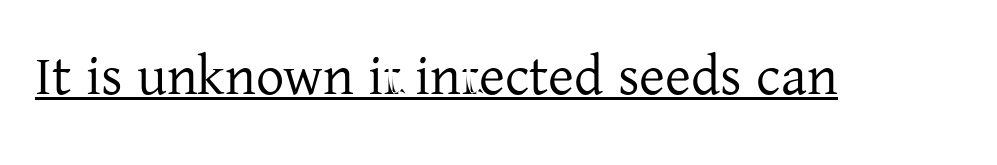
{"serif": "yes", "italic": "no", "bold": "no", "weight": "regular", "width": "normal", "stroke_contrast": "low", "x_height": "medium", "monospaced": "no", "underline": "yes", "letter_spacing": "normal", "letter_spacing_em": 0.0, "glyph_px": 56}
